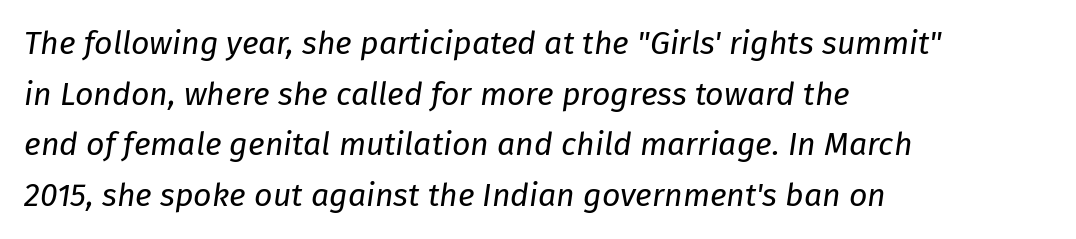
Q: Is the text bold? A: No.
Q: Is the text italic (slanted)? A: Yes, it leans right by about 8 degrees.
Q: Is the text underlined? A: No.
Q: How is the paragraph aligned? A: Left-aligned.
Q: Is the spacing between letters normal or unusually wide? A: Normal.
Q: Is the spacing between lines tight, normal or loose? A: Normal.
Q: Width (condensed, normal, or wide)? A: Normal.
Q: Stroke contrast? A: Low.
Q: x-height? A: Medium.
Q: Monospaced? A: No.
